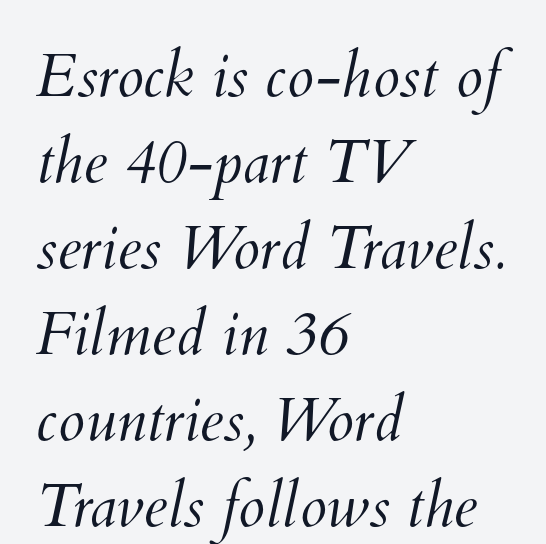
Q: Is the text bold? A: No.
Q: Is the text underlined? A: No.
Q: How is the paragraph aligned? A: Left-aligned.
Q: Is the spacing between letters normal or unusually wide? A: Normal.
Q: Is the spacing between lines tight, normal or loose? A: Normal.
Q: Width (condensed, normal, or wide)? A: Normal.
Q: Stroke contrast? A: Medium.
Q: x-height? A: Small.
Q: Monospaced? A: No.
